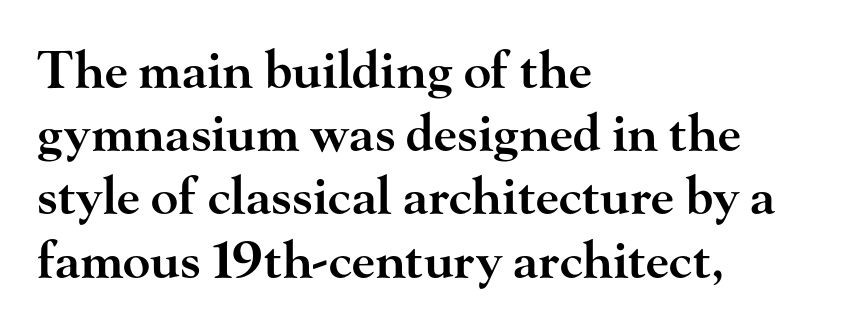
{"serif": "yes", "italic": "no", "bold": "semi", "weight": "semibold", "width": "wide", "stroke_contrast": "high", "x_height": "small", "monospaced": "no", "underline": "no", "align": "left", "line_spacing_ratio": 1.24, "letter_spacing": "normal", "letter_spacing_em": 0.0, "glyph_px": 51}
